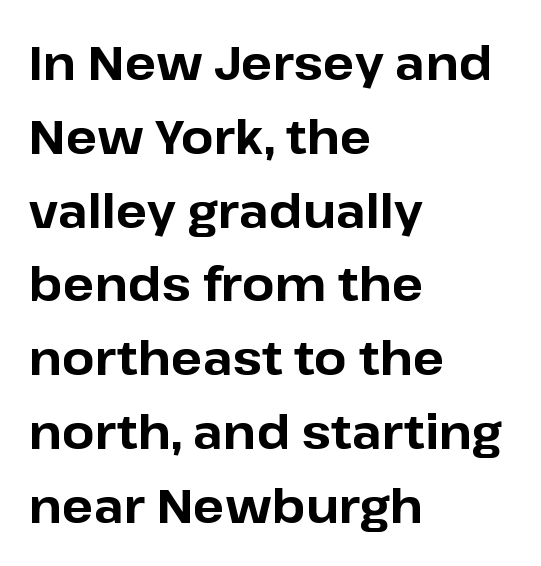
Q: Is the text bold? A: Yes.
Q: Is the text italic (slanted)? A: No, it is upright.
Q: Is the typeface a serif or a sans-serif typeface? A: Sans-serif.
Q: Is the text underlined? A: No.
Q: How is the paragraph aligned? A: Left-aligned.
Q: Is the spacing between letters normal or unusually wide? A: Normal.
Q: Is the spacing between lines tight, normal or loose? A: Normal.
Q: Width (condensed, normal, or wide)? A: Normal.
Q: Stroke contrast? A: Low.
Q: x-height? A: Medium.
Q: Monospaced? A: No.
